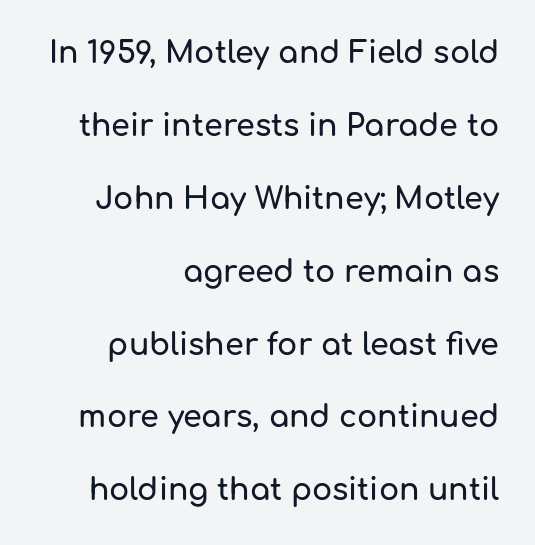
Q: Is the text italic (slanted)? A: No, it is upright.
Q: Is the typeface a serif or a sans-serif typeface? A: Sans-serif.
Q: Is the text underlined? A: No.
Q: How is the paragraph aligned? A: Right-aligned.
Q: Is the spacing between letters normal or unusually wide? A: Normal.
Q: Is the spacing between lines tight, normal or loose? A: Loose.
Q: Width (condensed, normal, or wide)? A: Normal.
Q: Stroke contrast? A: Low.
Q: x-height? A: Medium.
Q: Monospaced? A: No.
